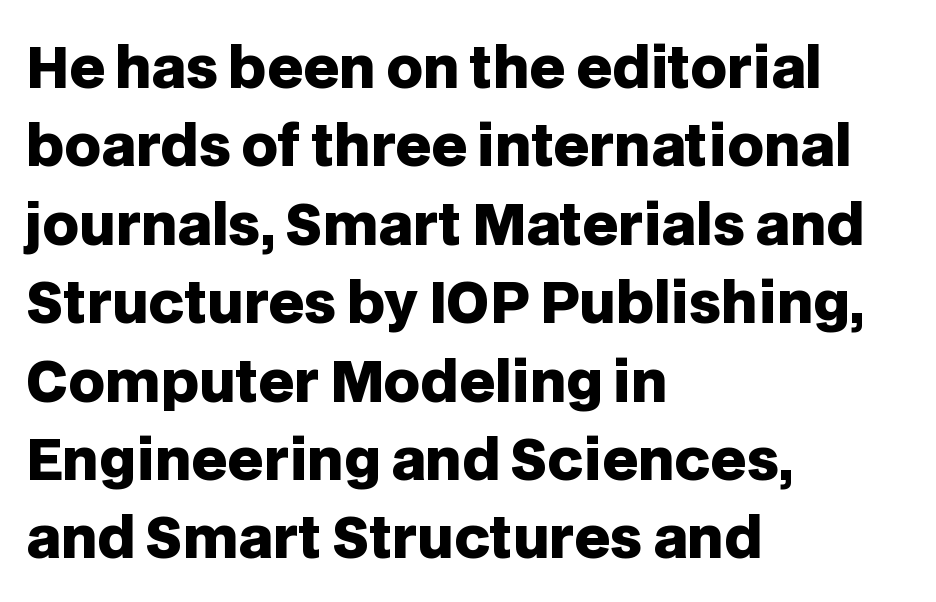
Q: Is the text bold? A: Yes.
Q: Is the text italic (slanted)? A: No, it is upright.
Q: Is the typeface a serif or a sans-serif typeface? A: Sans-serif.
Q: Is the text underlined? A: No.
Q: How is the paragraph aligned? A: Left-aligned.
Q: Is the spacing between letters normal or unusually wide? A: Normal.
Q: Is the spacing between lines tight, normal or loose? A: Normal.
Q: Width (condensed, normal, or wide)? A: Normal.
Q: Stroke contrast? A: Low.
Q: x-height? A: Large.
Q: Monospaced? A: No.
